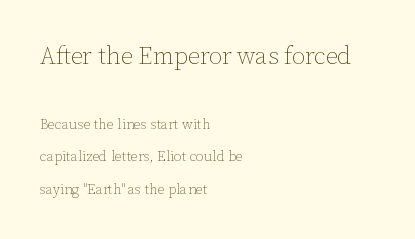
{"italic": "no", "bold": "no", "underline": "no", "align": "left", "line_spacing": "loose", "line_spacing_ratio": 2.32, "letter_spacing": "normal", "letter_spacing_em": 0.0, "larger_block": "first", "size_ratio": 1.71, "glyph_px": 24}
